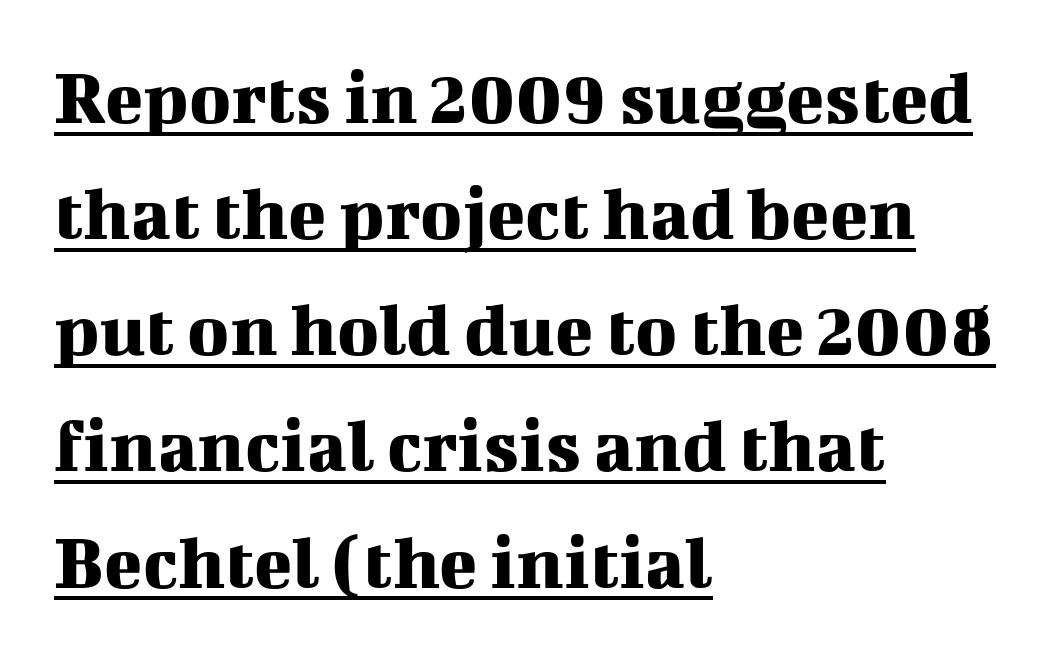
Q: Is the text italic (slanted)? A: No, it is upright.
Q: Is the typeface a serif or a sans-serif typeface? A: Serif.
Q: Is the text underlined? A: Yes.
Q: How is the paragraph aligned? A: Left-aligned.
Q: Is the spacing between letters normal or unusually wide? A: Normal.
Q: Is the spacing between lines tight, normal or loose? A: Normal.
Q: Width (condensed, normal, or wide)? A: Normal.
Q: Stroke contrast? A: Medium.
Q: x-height? A: Medium.
Q: Monospaced? A: No.
